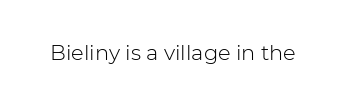
The image shows 21 px text type, upright; set normal letter spacing, not underlined.
